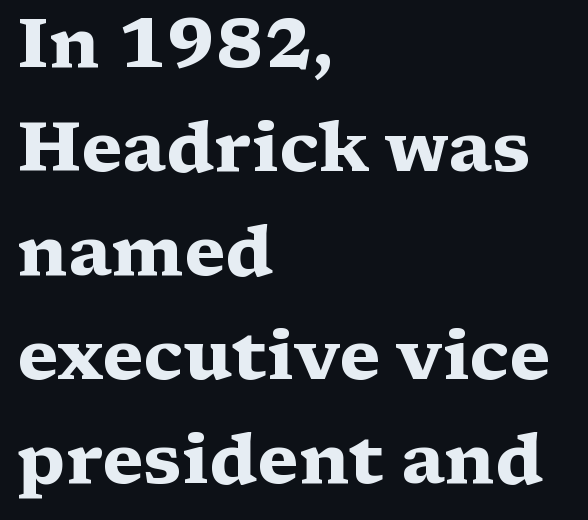
Q: Is the text bold? A: Yes.
Q: Is the text italic (slanted)? A: No, it is upright.
Q: Is the typeface a serif or a sans-serif typeface? A: Serif.
Q: Is the text underlined? A: No.
Q: How is the paragraph aligned? A: Left-aligned.
Q: Is the spacing between letters normal or unusually wide? A: Normal.
Q: Is the spacing between lines tight, normal or loose? A: Normal.
Q: Width (condensed, normal, or wide)? A: Wide.
Q: Stroke contrast? A: Medium.
Q: x-height? A: Medium.
Q: Monospaced? A: No.
